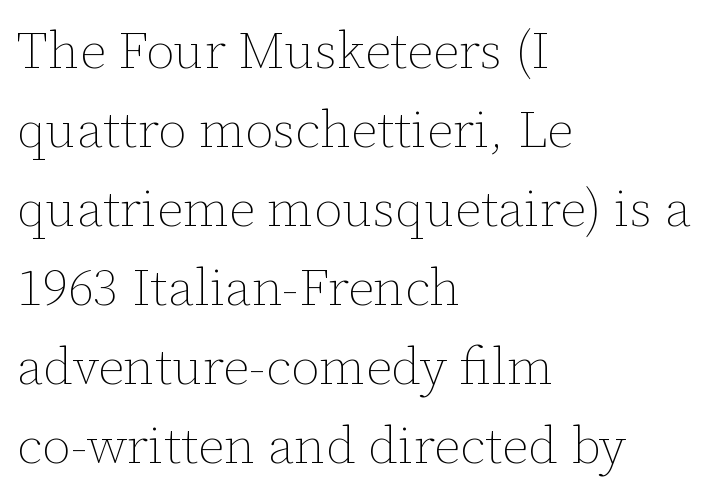
{"italic": "no", "bold": "no", "weight": "thin", "width": "normal", "stroke_contrast": "low", "x_height": "medium", "monospaced": "no", "underline": "no", "align": "left", "line_spacing": "normal", "line_spacing_ratio": 1.52, "letter_spacing": "normal", "letter_spacing_em": 0.0, "glyph_px": 52}
